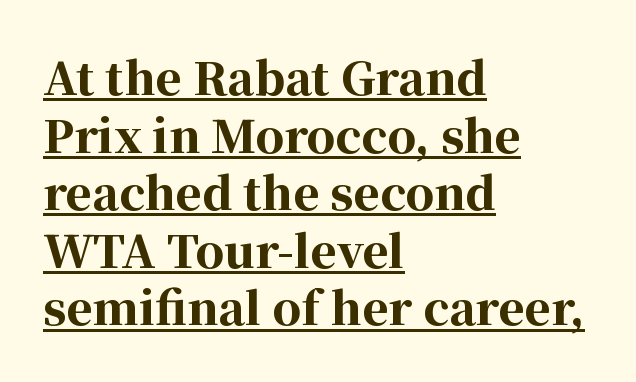
Q: Is the text bold? A: Yes.
Q: Is the text italic (slanted)? A: No, it is upright.
Q: Is the typeface a serif or a sans-serif typeface? A: Serif.
Q: Is the text underlined? A: Yes.
Q: How is the paragraph aligned? A: Left-aligned.
Q: Is the spacing between letters normal or unusually wide? A: Normal.
Q: Is the spacing between lines tight, normal or loose? A: Normal.
Q: Width (condensed, normal, or wide)? A: Normal.
Q: Stroke contrast? A: High.
Q: x-height? A: Medium.
Q: Monospaced? A: No.
